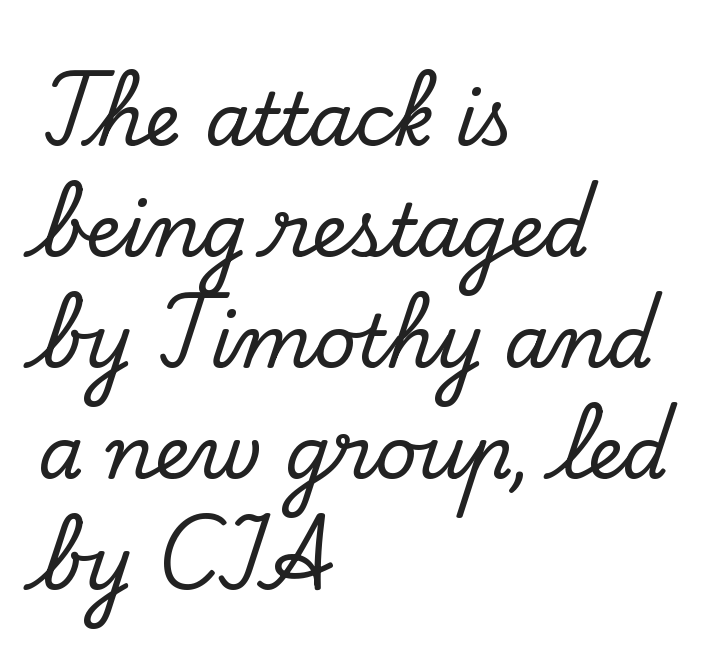
{"serif": "yes", "width": "normal", "stroke_contrast": "low", "x_height": "small", "monospaced": "no", "underline": "no", "align": "left", "line_spacing": "normal", "line_spacing_ratio": 1.52, "letter_spacing": "normal", "letter_spacing_em": 0.0, "glyph_px": 73}
